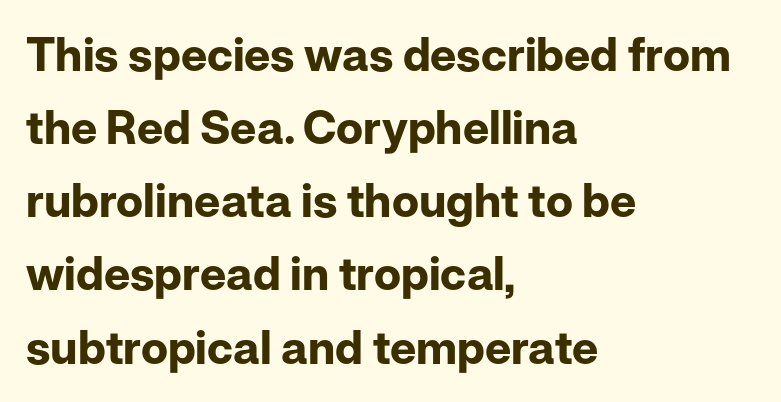
{"serif": "no", "italic": "no", "bold": "yes", "weight": "bold", "width": "normal", "stroke_contrast": "low", "x_height": "medium", "monospaced": "no", "underline": "no", "align": "left", "line_spacing": "normal", "line_spacing_ratio": 1.59, "letter_spacing": "normal", "letter_spacing_em": 0.0, "glyph_px": 46}
